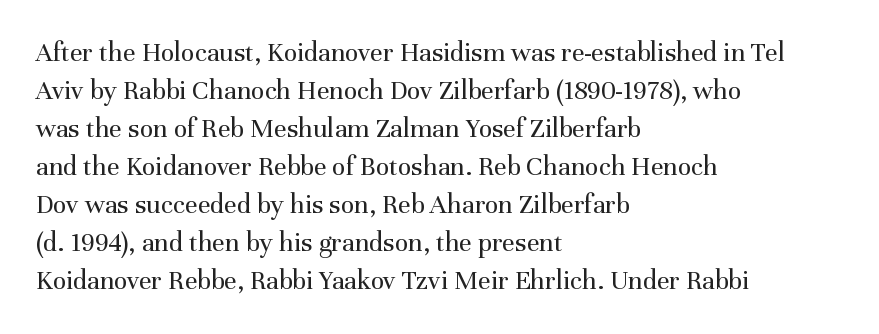
The image shows 28 px regular-weight serif type, upright; set left-aligned, normal line spacing (1.36x), normal letter spacing, not underlined; medium stroke contrast and a medium x-height.
